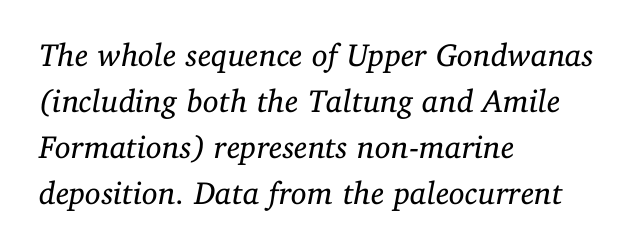
The image shows 32 px regular-weight serif type, italic (leaning right); set left-aligned, normal line spacing (1.44x), normal letter spacing, not underlined; low stroke contrast and a medium x-height.
